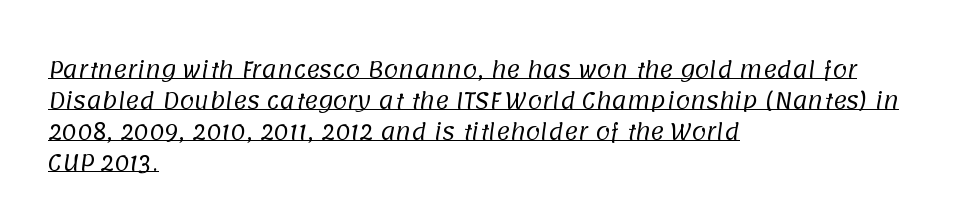
Q: Is the text bold? A: No.
Q: Is the text underlined? A: Yes.
Q: How is the paragraph aligned? A: Left-aligned.
Q: Is the spacing between letters normal or unusually wide? A: Normal.
Q: Is the spacing between lines tight, normal or loose? A: Normal.
